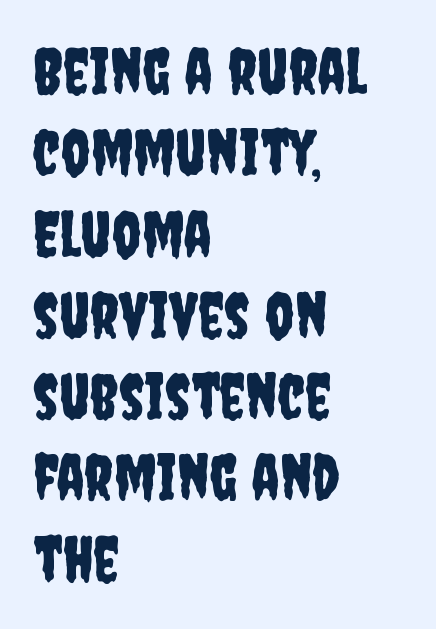
{"serif": "no", "italic": "no", "width": "condensed", "stroke_contrast": "low", "x_height": "large", "monospaced": "no", "underline": "no", "align": "left", "line_spacing": "normal", "line_spacing_ratio": 1.27, "letter_spacing": "normal", "letter_spacing_em": 0.0, "glyph_px": 64}
